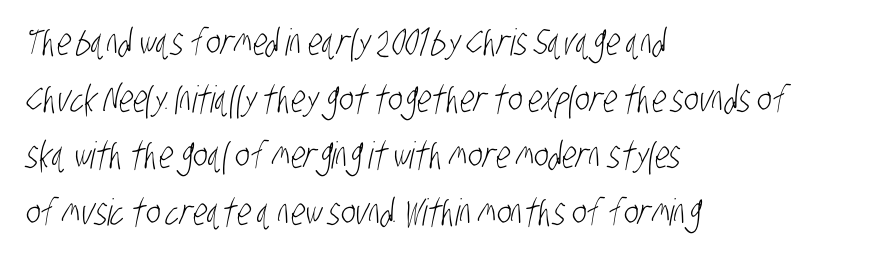
Q: Is the text bold? A: No.
Q: Is the typeface a serif or a sans-serif typeface? A: Sans-serif.
Q: Is the text underlined? A: No.
Q: How is the paragraph aligned? A: Left-aligned.
Q: Is the spacing between letters normal or unusually wide? A: Normal.
Q: Is the spacing between lines tight, normal or loose? A: Normal.
Q: Width (condensed, normal, or wide)? A: Condensed.
Q: Stroke contrast? A: Low.
Q: x-height? A: Large.
Q: Monospaced? A: No.
